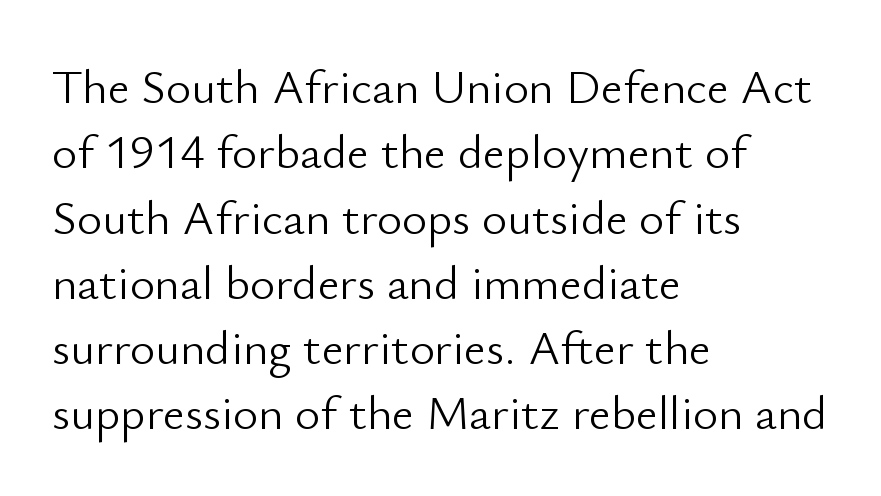
The image shows 48 px light sans-serif type, upright; set left-aligned, normal line spacing (1.36x), normal letter spacing, not underlined; low stroke contrast and a small x-height.
